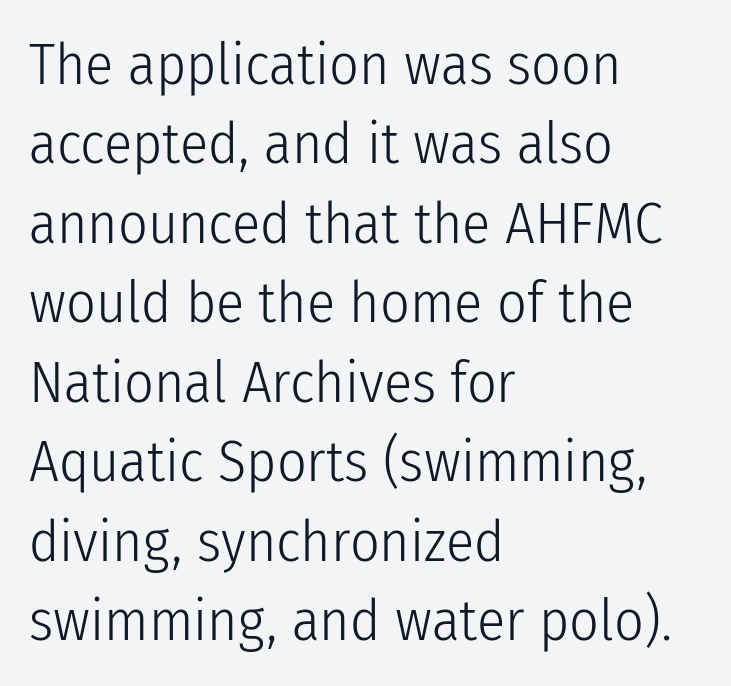
Q: Is the text bold? A: No.
Q: Is the text italic (slanted)? A: No, it is upright.
Q: Is the typeface a serif or a sans-serif typeface? A: Sans-serif.
Q: Is the text underlined? A: No.
Q: How is the paragraph aligned? A: Left-aligned.
Q: Is the spacing between letters normal or unusually wide? A: Normal.
Q: Is the spacing between lines tight, normal or loose? A: Normal.
Q: Width (condensed, normal, or wide)? A: Condensed.
Q: Stroke contrast? A: Low.
Q: x-height? A: Medium.
Q: Monospaced? A: No.
